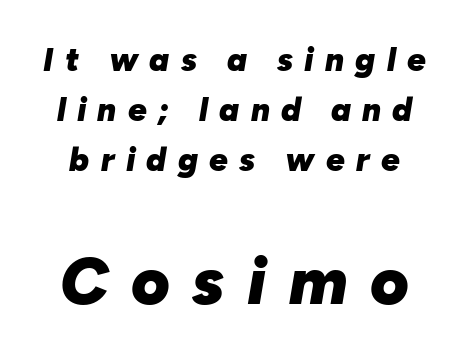
{"italic": "yes", "lean": "right", "slant_degrees": 10, "bold": "yes", "weight": "heavy", "width": "normal", "stroke_contrast": "low", "x_height": "medium", "monospaced": "no", "underline": "no", "line_spacing": "normal", "line_spacing_ratio": 1.51, "letter_spacing": "wide", "letter_spacing_em": 0.34, "larger_block": "second", "size_ratio": 2.0, "glyph_px": 66}
